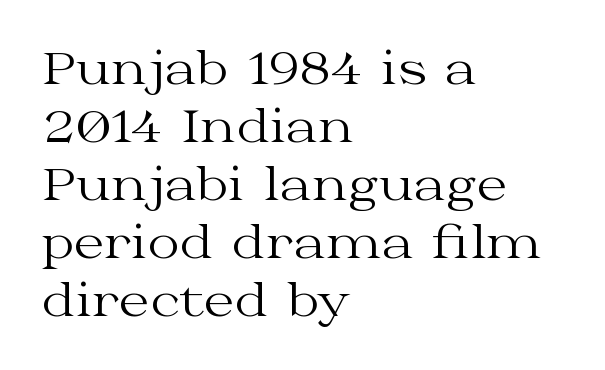
You can tell it's not italic because the verticals are truly vertical. The rendering uses a moderate line-height, typical for paragraphs. The passage shown has conventional tracking throughout. Stems and bowls with no extra thickness — not bold. A serif font was chosen for this passage.
